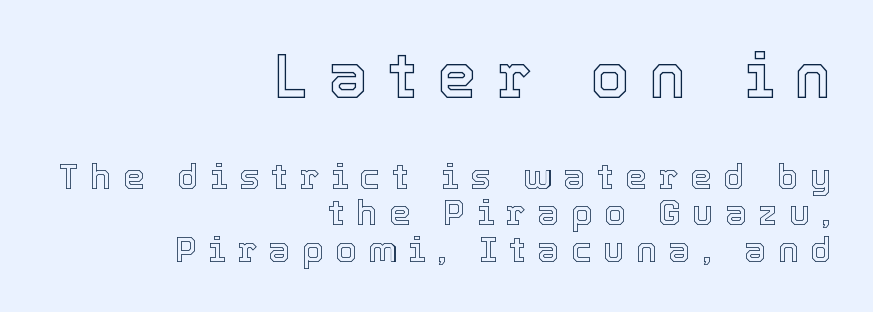
{"italic": "no", "width": "normal", "x_height": "medium", "monospaced": "no", "underline": "no", "align": "right", "line_spacing": "tight", "line_spacing_ratio": 1.05, "letter_spacing": "wide", "letter_spacing_em": 0.33, "larger_block": "first", "size_ratio": 1.77, "glyph_px": 62}
